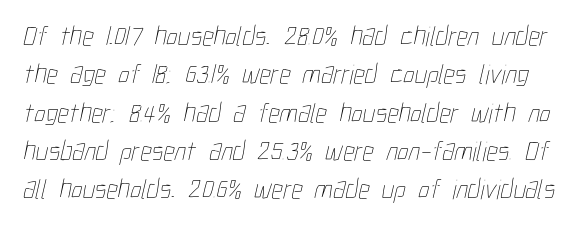
The image shows 28 px thin, condensed type; set normal line spacing (1.37x), normal letter spacing, not underlined; low stroke contrast and a medium x-height.
